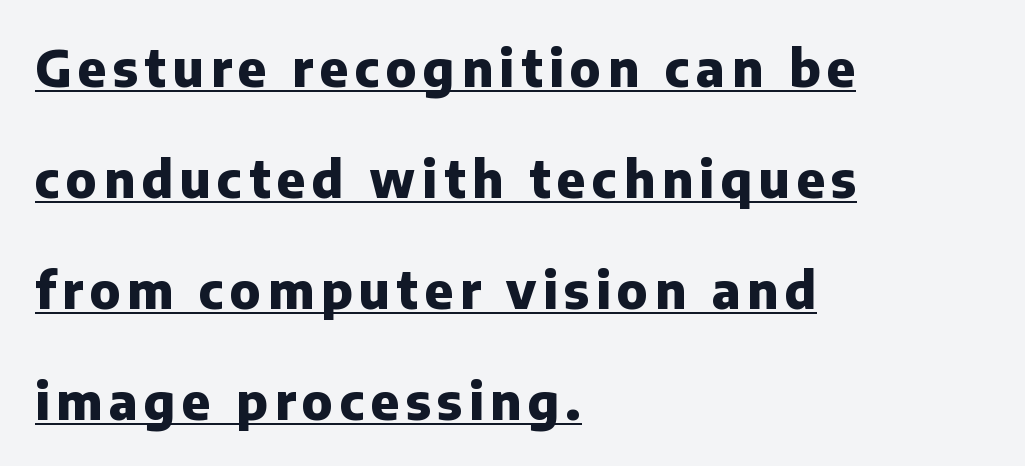
Q: Is the text bold? A: Yes.
Q: Is the text italic (slanted)? A: No, it is upright.
Q: Is the typeface a serif or a sans-serif typeface? A: Sans-serif.
Q: Is the text underlined? A: Yes.
Q: How is the paragraph aligned? A: Left-aligned.
Q: Is the spacing between lines tight, normal or loose? A: Loose.
Q: Width (condensed, normal, or wide)? A: Normal.
Q: Stroke contrast? A: Low.
Q: x-height? A: Medium.
Q: Monospaced? A: No.
